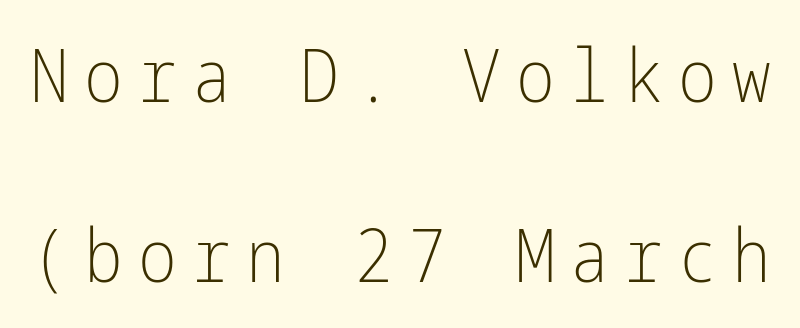
Line spacing here is loose. Honestly, the letter spacing is so wide it's the main thing you notice. Each row of text sits above clean, open space. Is this a heavy cut? Hardly; it is regular or lighter. These lines are composed in type without serifs.
